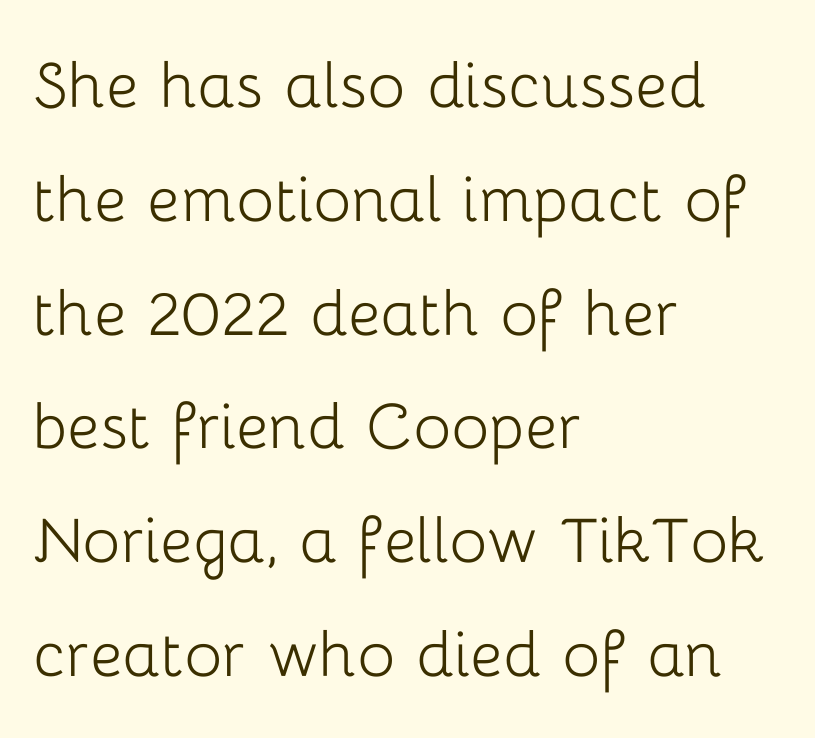
Q: Is the text bold? A: No.
Q: Is the text italic (slanted)? A: No, it is upright.
Q: Is the typeface a serif or a sans-serif typeface? A: Sans-serif.
Q: Is the text underlined? A: No.
Q: How is the paragraph aligned? A: Left-aligned.
Q: Is the spacing between letters normal or unusually wide? A: Normal.
Q: Is the spacing between lines tight, normal or loose? A: Normal.
Q: Width (condensed, normal, or wide)? A: Normal.
Q: Stroke contrast? A: Low.
Q: x-height? A: Medium.
Q: Monospaced? A: No.
